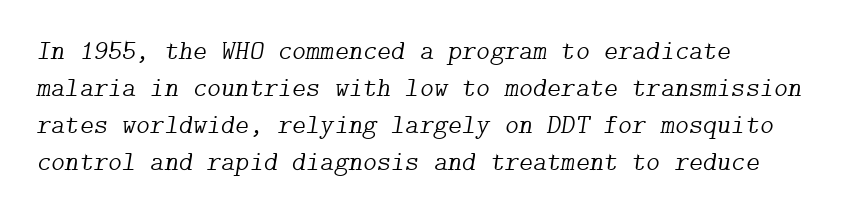
The image shows 27 px text type, italic (leaning right); set left-aligned, normal line spacing (1.37x), normal letter spacing, not underlined.
